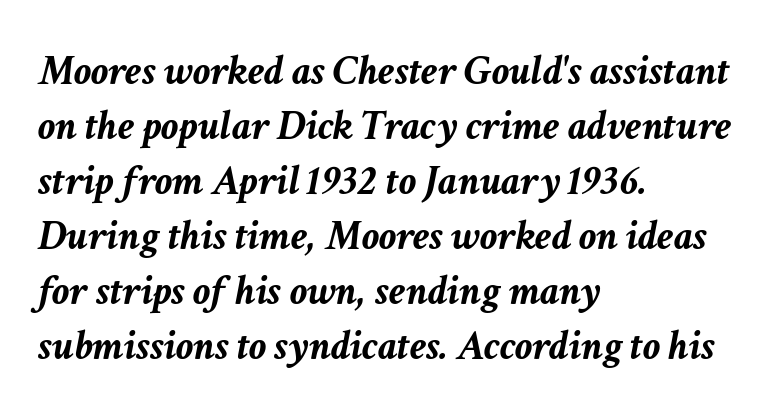
{"italic": "yes", "lean": "right", "slant_degrees": 11, "bold": "yes", "weight": "semibold", "width": "normal", "stroke_contrast": "low", "x_height": "medium", "monospaced": "no", "underline": "no", "align": "left", "line_spacing": "normal", "line_spacing_ratio": 1.28, "letter_spacing": "normal", "letter_spacing_em": 0.0, "glyph_px": 43}
